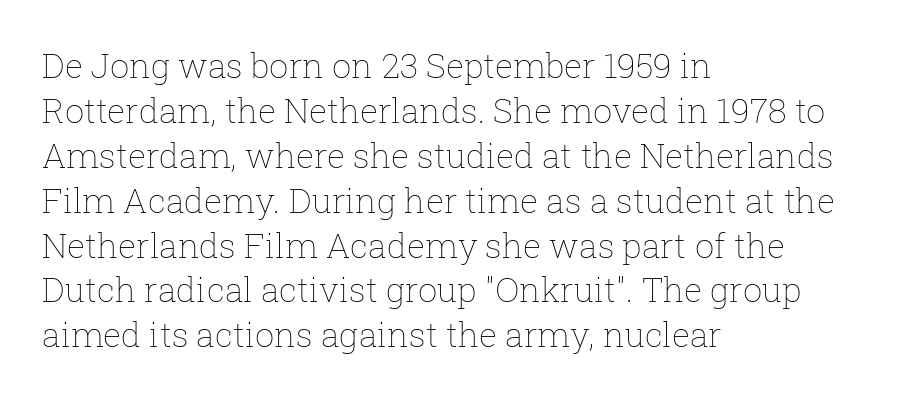
The image shows 34 px thin type, upright; set left-aligned, normal line spacing (1.32x), normal letter spacing, not underlined; low stroke contrast and a medium x-height.
